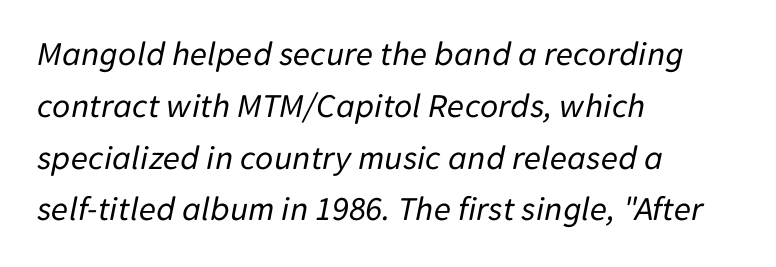
Q: Is the text bold? A: No.
Q: Is the text italic (slanted)? A: Yes, it leans right by about 11 degrees.
Q: Is the text underlined? A: No.
Q: How is the paragraph aligned? A: Left-aligned.
Q: Is the spacing between letters normal or unusually wide? A: Normal.
Q: Is the spacing between lines tight, normal or loose? A: Normal.
Q: Width (condensed, normal, or wide)? A: Normal.
Q: Stroke contrast? A: Low.
Q: x-height? A: Medium.
Q: Monospaced? A: No.
